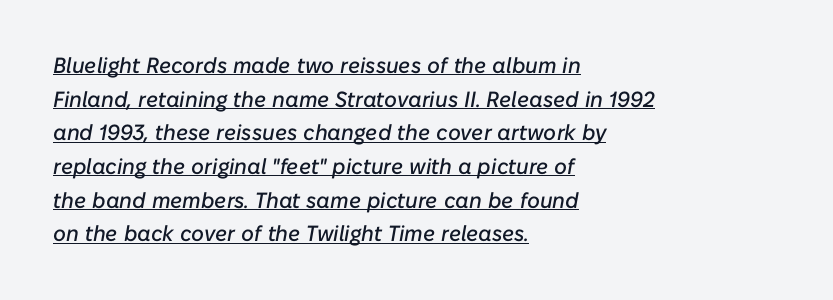
Q: Is the text italic (slanted)? A: Yes, it leans right by about 10 degrees.
Q: Is the text underlined? A: Yes.
Q: How is the paragraph aligned? A: Left-aligned.
Q: Is the spacing between letters normal or unusually wide? A: Normal.
Q: Is the spacing between lines tight, normal or loose? A: Normal.
